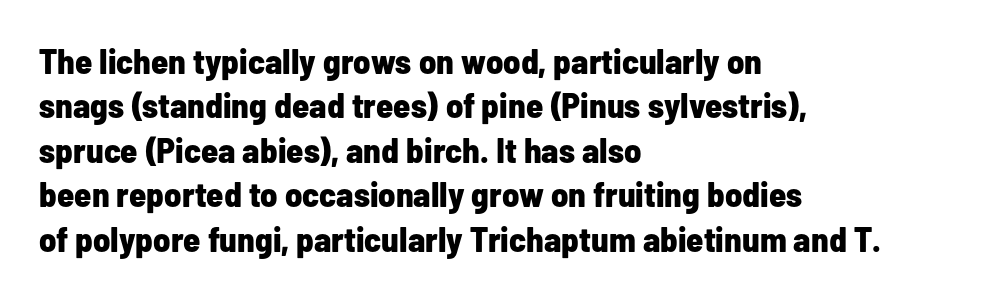
The image shows 35 px bold, condensed sans-serif type, upright; set left-aligned, normal line spacing (1.27x), normal letter spacing, not underlined; low stroke contrast and a medium x-height.
